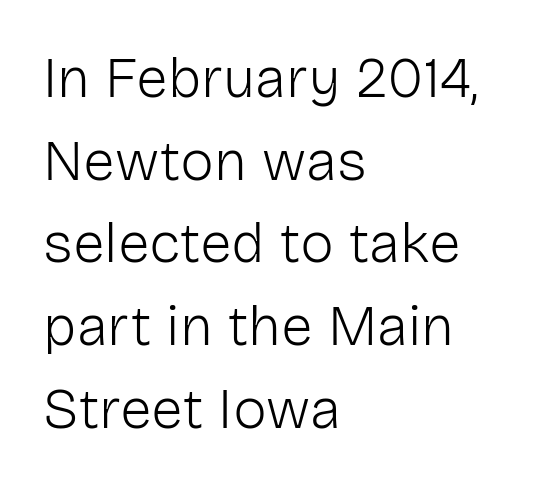
Q: Is the text bold? A: No.
Q: Is the text italic (slanted)? A: No, it is upright.
Q: Is the typeface a serif or a sans-serif typeface? A: Sans-serif.
Q: Is the text underlined? A: No.
Q: How is the paragraph aligned? A: Left-aligned.
Q: Is the spacing between letters normal or unusually wide? A: Normal.
Q: Is the spacing between lines tight, normal or loose? A: Normal.
Q: Width (condensed, normal, or wide)? A: Normal.
Q: Stroke contrast? A: Low.
Q: x-height? A: Medium.
Q: Monospaced? A: No.
